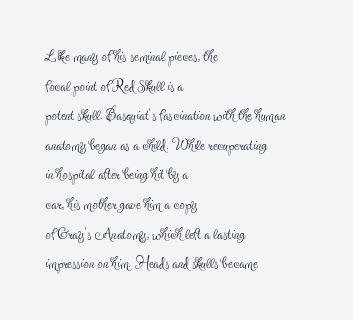
Quick note: underline off. The text block is weighted toward the left margin, trailing off unevenly rightward. This rendering leaves character spacing at its baseline value. Vertical spacing — default.
